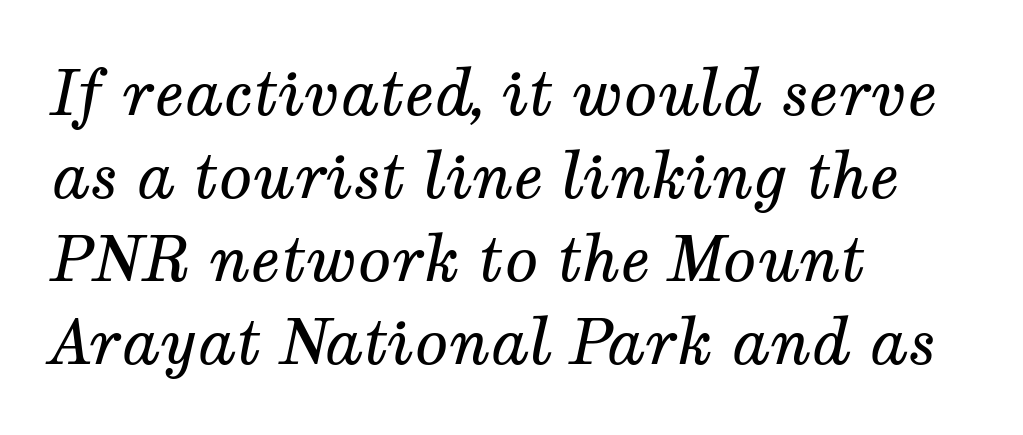
{"serif": "yes", "italic": "yes", "lean": "right", "slant_degrees": 12, "bold": "no", "weight": "regular", "width": "normal", "stroke_contrast": "medium", "x_height": "medium", "monospaced": "no", "underline": "no", "align": "left", "line_spacing": "normal", "line_spacing_ratio": 1.34, "letter_spacing": "normal", "letter_spacing_em": 0.0, "glyph_px": 62}
